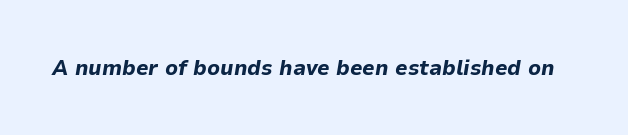
{"italic": "yes", "lean": "right", "slant_degrees": 9, "bold": "yes", "underline": "no", "letter_spacing": "normal", "letter_spacing_em": 0.0, "glyph_px": 22}
